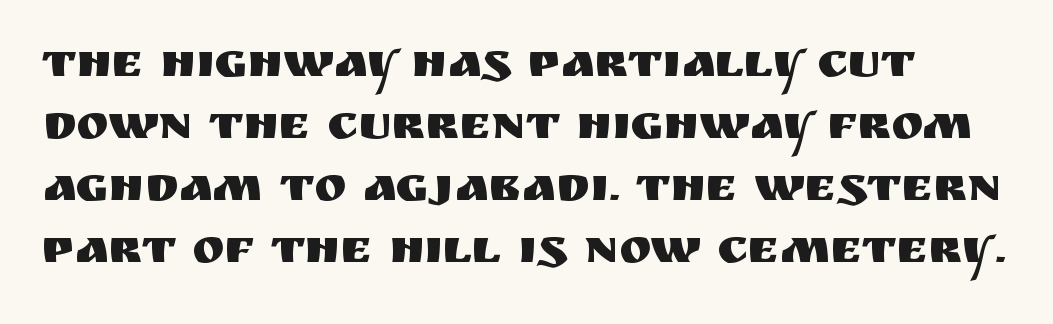
The image shows 48 px sans-serif type, upright; set normal line spacing (1.29x), normal letter spacing, not underlined; medium stroke contrast and a large x-height.
